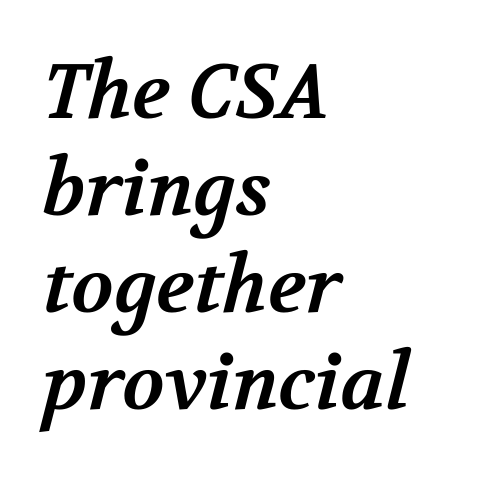
In terms of letterspacing, this is plain default setting. The glyphs are unaccompanied by any horizontal stroke below them. The letters carry serifs — small finishing strokes at the ends of their stems. Its strokes are broad and dark, the hallmark of bold type.
